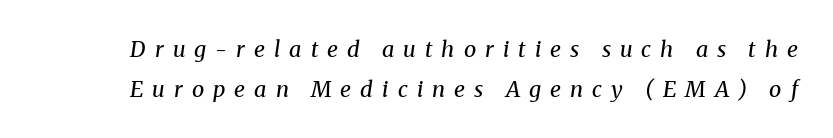
Students, note that the glyphs here are deliberately spaced far apart. The glyphs look as if they've been sheared to an angle. A light-to-regular cut is what we see here. This rendering features lettering with no underline.
